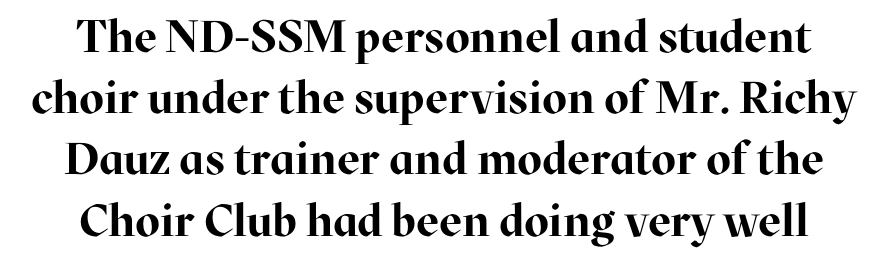
{"serif": "yes", "italic": "no", "bold": "yes", "weight": "bold", "width": "normal", "stroke_contrast": "high", "x_height": "medium", "monospaced": "no", "underline": "no", "line_spacing": "normal", "line_spacing_ratio": 1.36, "letter_spacing": "normal", "letter_spacing_em": 0.0, "glyph_px": 45}
